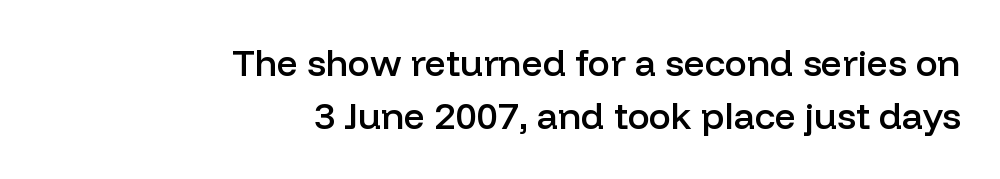
Q: Is the text bold? A: Semi-bold.
Q: Is the text italic (slanted)? A: No, it is upright.
Q: Is the typeface a serif or a sans-serif typeface? A: Sans-serif.
Q: Is the text underlined? A: No.
Q: How is the paragraph aligned? A: Right-aligned.
Q: Is the spacing between letters normal or unusually wide? A: Normal.
Q: Is the spacing between lines tight, normal or loose? A: Normal.
Q: Width (condensed, normal, or wide)? A: Normal.
Q: Stroke contrast? A: Low.
Q: x-height? A: Medium.
Q: Monospaced? A: No.
